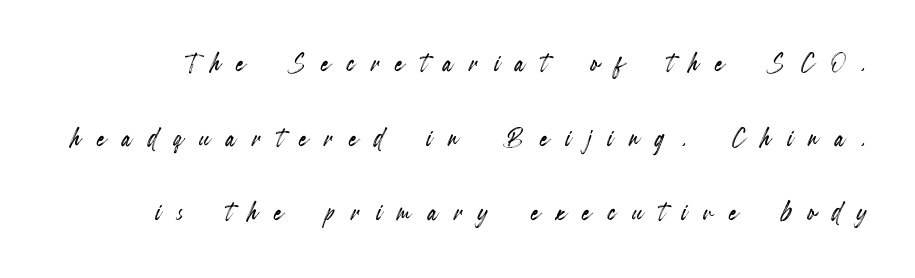
The strip under each line holds only bare page. One glance says open: line gaps are wider than usual. Each letter keeps its own natural width here, so spacing adapts to shape.
